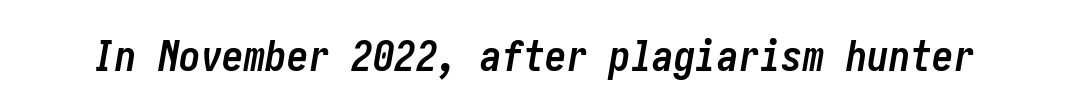
The image shows 43 px semibold, condensed type, italic (leaning right); set normal letter spacing, not underlined; low stroke contrast and a medium x-height.
